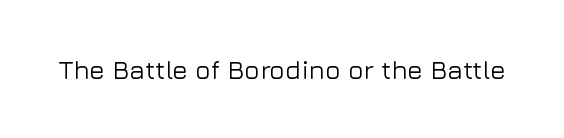
Q: Is the text italic (slanted)? A: No, it is upright.
Q: Is the text underlined? A: No.
Q: Is the spacing between letters normal or unusually wide? A: Normal.
